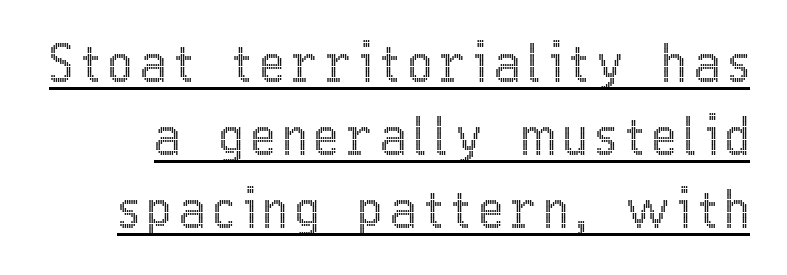
Q: Is the text italic (slanted)? A: No, it is upright.
Q: Is the text underlined? A: Yes.
Q: Is the spacing between lines tight, normal or loose? A: Normal.
Q: Width (condensed, normal, or wide)? A: Condensed.
Q: x-height? A: Medium.
Q: Monospaced? A: No.
